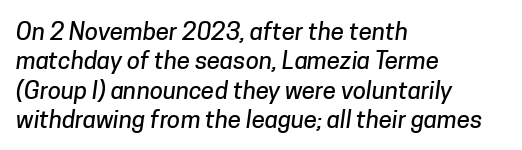
{"underline": "no", "align": "left", "line_spacing_ratio": 1.22, "letter_spacing": "normal", "letter_spacing_em": 0.0, "glyph_px": 24}
